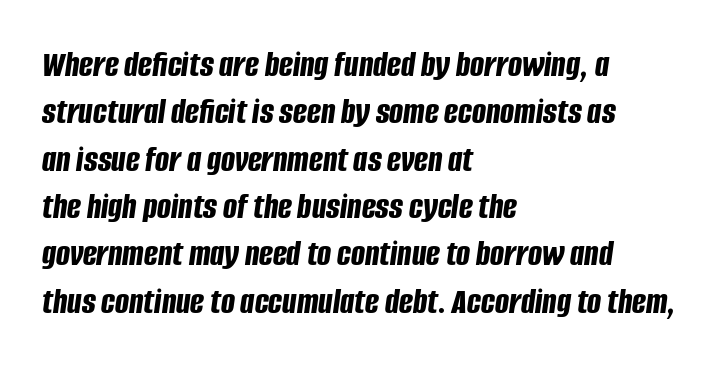
{"italic": "yes", "lean": "right", "slant_degrees": 8, "bold": "yes", "weight": "bold", "width": "condensed", "stroke_contrast": "low", "x_height": "large", "monospaced": "no", "underline": "no", "align": "left", "line_spacing": "normal", "line_spacing_ratio": 1.28, "letter_spacing": "normal", "letter_spacing_em": 0.0, "glyph_px": 37}
